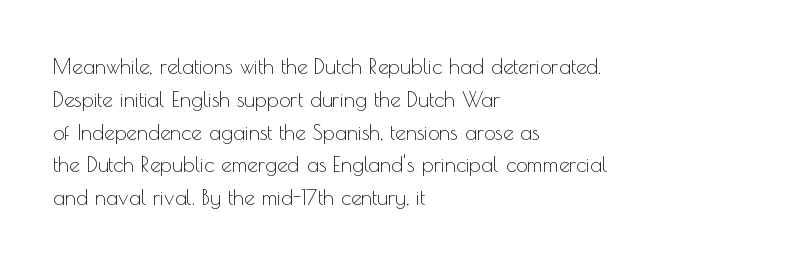
The image shows 21 px text type, upright; set left-aligned, normal line spacing (1.56x), normal letter spacing, not underlined.
